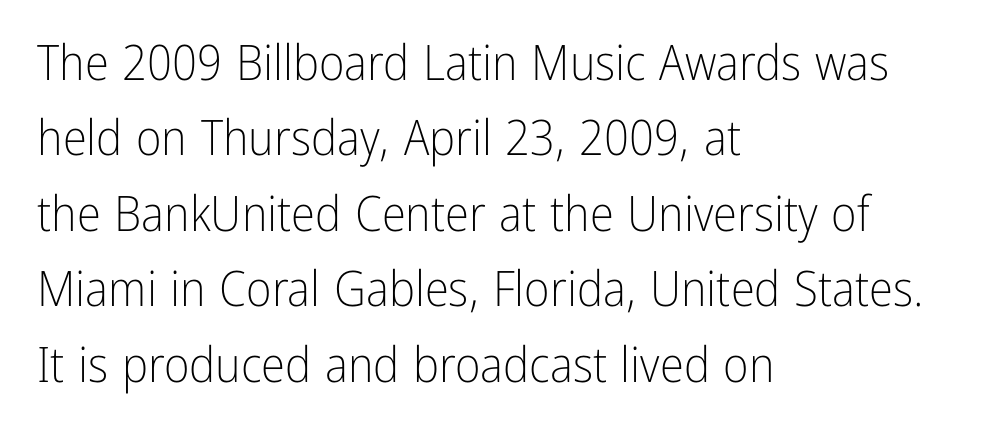
The image shows 49 px light, condensed sans-serif type, upright; set left-aligned, normal line spacing (1.54x), normal letter spacing, not underlined; low stroke contrast and a medium x-height.
